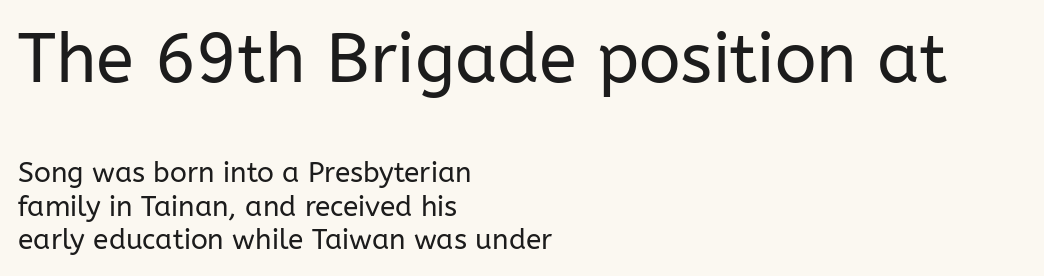
Q: Is the text bold? A: No.
Q: Is the text italic (slanted)? A: No, it is upright.
Q: Is the typeface a serif or a sans-serif typeface? A: Sans-serif.
Q: Is the text underlined? A: No.
Q: How is the paragraph aligned? A: Left-aligned.
Q: Is the spacing between letters normal or unusually wide? A: Normal.
Q: Which block of text is set in a larger size, the first (top) or the second (bottom)? A: The first (top) one.
Q: Width (condensed, normal, or wide)? A: Normal.
Q: Stroke contrast? A: Low.
Q: x-height? A: Medium.
Q: Monospaced? A: No.
